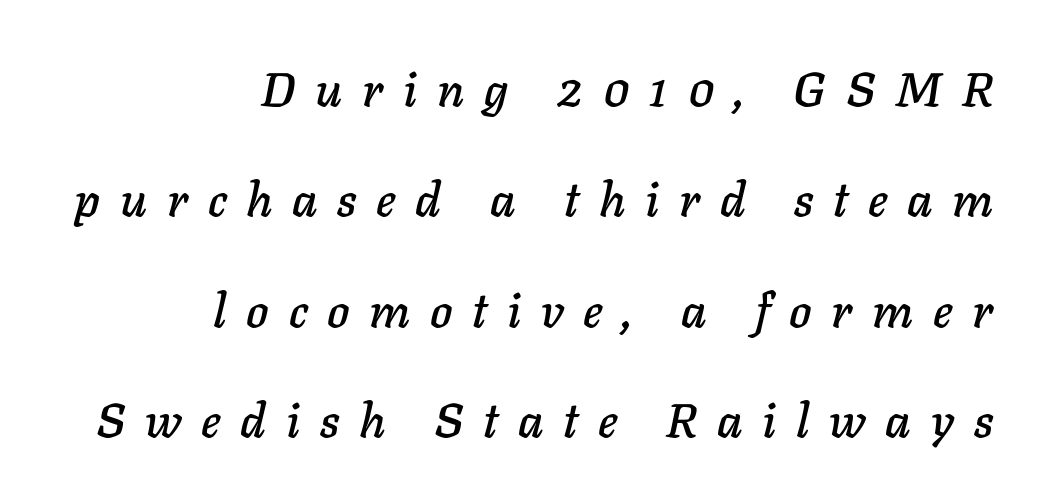
Q: Is the text italic (slanted)? A: Yes, it leans right by about 11 degrees.
Q: Is the text underlined? A: No.
Q: How is the paragraph aligned? A: Right-aligned.
Q: Is the spacing between letters normal or unusually wide? A: Unusually wide.
Q: Is the spacing between lines tight, normal or loose? A: Loose.
Q: Width (condensed, normal, or wide)? A: Normal.
Q: Stroke contrast? A: Low.
Q: x-height? A: Medium.
Q: Monospaced? A: No.
